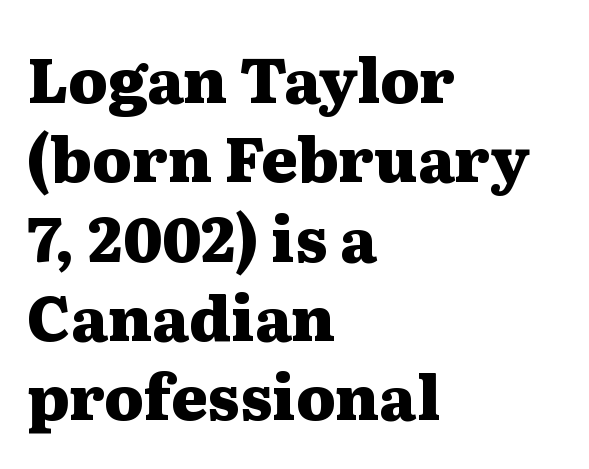
Q: Is the text bold? A: Yes.
Q: Is the text italic (slanted)? A: No, it is upright.
Q: Is the typeface a serif or a sans-serif typeface? A: Serif.
Q: Is the text underlined? A: No.
Q: How is the paragraph aligned? A: Left-aligned.
Q: Is the spacing between letters normal or unusually wide? A: Normal.
Q: Is the spacing between lines tight, normal or loose? A: Normal.
Q: Width (condensed, normal, or wide)? A: Wide.
Q: Stroke contrast? A: Medium.
Q: x-height? A: Medium.
Q: Monospaced? A: No.
